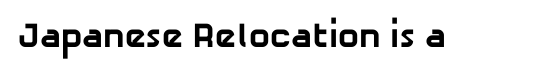
{"serif": "no", "bold": "yes", "weight": "bold", "width": "normal", "stroke_contrast": "low", "x_height": "medium", "monospaced": "no", "underline": "no", "letter_spacing": "normal", "letter_spacing_em": 0.0, "glyph_px": 35}
